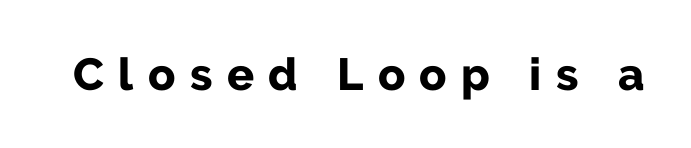
Q: Is the text bold? A: Yes.
Q: Is the text italic (slanted)? A: No, it is upright.
Q: Is the typeface a serif or a sans-serif typeface? A: Sans-serif.
Q: Is the text underlined? A: No.
Q: Is the spacing between letters normal or unusually wide? A: Unusually wide.
Q: Width (condensed, normal, or wide)? A: Normal.
Q: Stroke contrast? A: Low.
Q: x-height? A: Medium.
Q: Monospaced? A: No.
